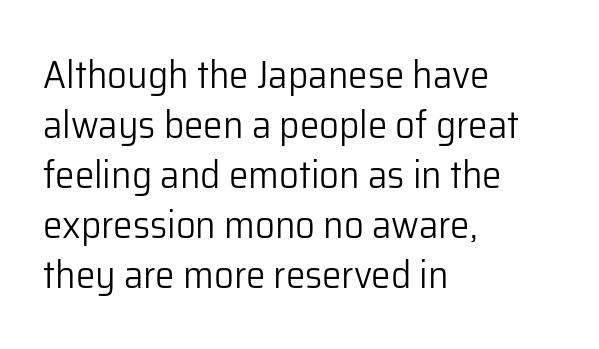
Q: Is the text bold? A: No.
Q: Is the text italic (slanted)? A: No, it is upright.
Q: Is the typeface a serif or a sans-serif typeface? A: Sans-serif.
Q: Is the text underlined? A: No.
Q: How is the paragraph aligned? A: Left-aligned.
Q: Is the spacing between letters normal or unusually wide? A: Normal.
Q: Is the spacing between lines tight, normal or loose? A: Normal.
Q: Width (condensed, normal, or wide)? A: Normal.
Q: Stroke contrast? A: Low.
Q: x-height? A: Medium.
Q: Monospaced? A: No.
